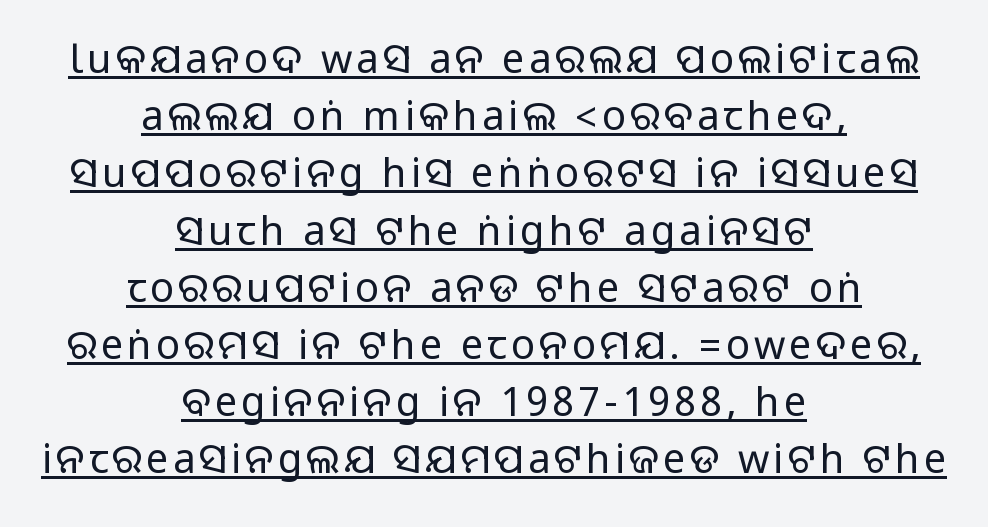
In terms of letterform style, serifs are entirely absent. Glance below the letters and you will spot a drawn line. Notice how the stems are strictly vertical — no italics here. Leftover space on each line is divided equally before and after the words.
